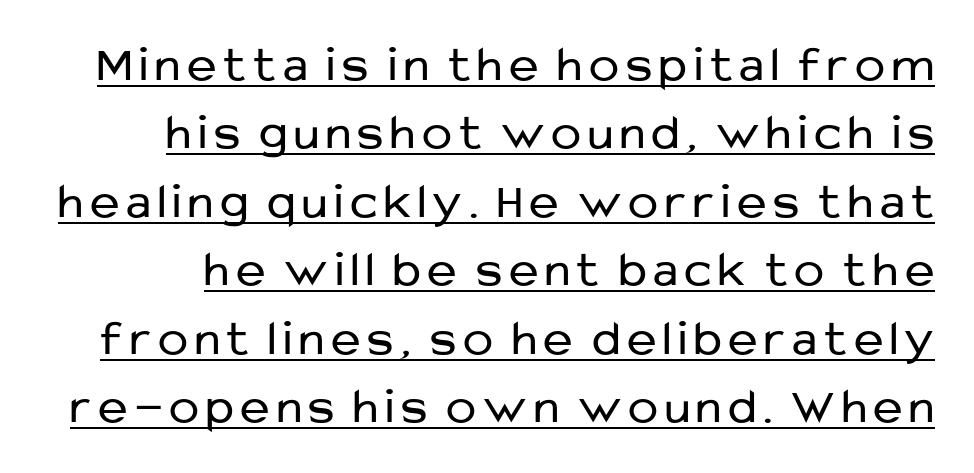
Weight: regular or lighter. Honestly, the underline is the first thing you notice here. The letters advance in unequal steps, a hallmark of proportional type. This rendering employs a face without finishing strokes, i.e., a sans-serif. Vertical spacing — default. Ascenders rise straight up at ninety degrees.
